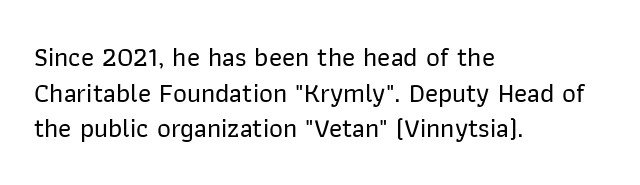
{"italic": "no", "underline": "no", "align": "left", "line_spacing": "normal", "line_spacing_ratio": 1.32, "letter_spacing": "normal", "letter_spacing_em": 0.0, "glyph_px": 27}
